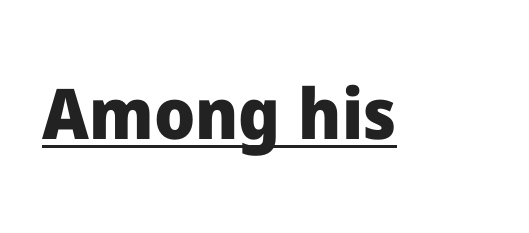
Here the designer chose a conventional face with non-uniform glyph widths. Strokes here are thick enough to call this a true bold. Each letter's strokes conclude bluntly, with no projecting serifs. Every word sits above its own underline. Quick note: not italic, upright. These lines keep a tight, regular rhythm from letter to letter.
